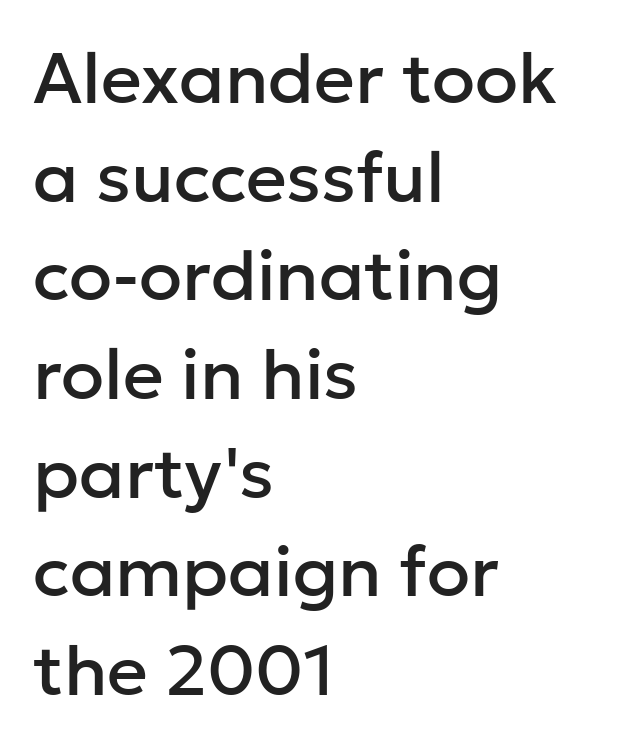
{"serif": "no", "italic": "no", "width": "normal", "stroke_contrast": "low", "x_height": "medium", "monospaced": "no", "underline": "no", "align": "left", "line_spacing": "normal", "line_spacing_ratio": 1.39, "letter_spacing": "normal", "letter_spacing_em": 0.0, "glyph_px": 71}
